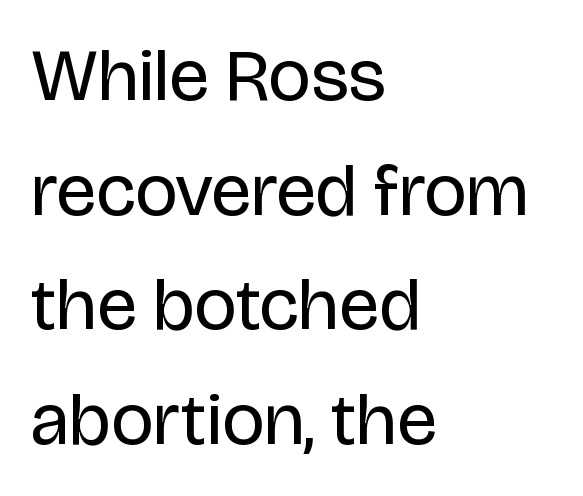
The image shows 74 px regular-weight sans-serif type, upright; set left-aligned, normal line spacing (1.55x), normal letter spacing, not underlined; low stroke contrast and a large x-height.
